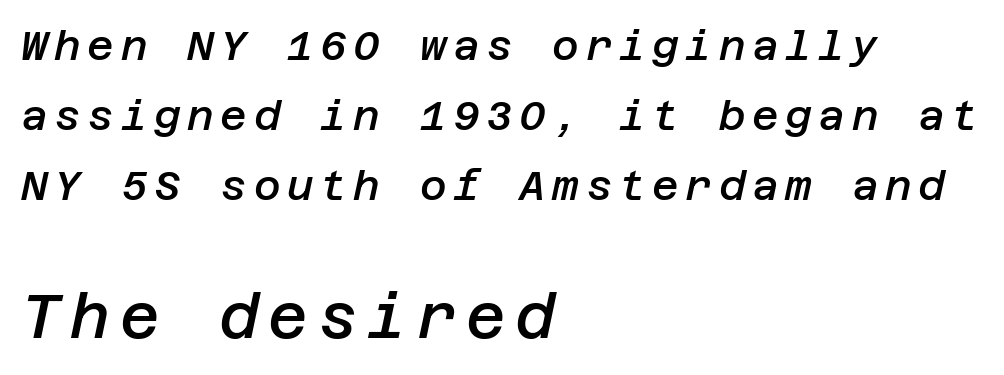
The image shows 61 px semibold type, italic (leaning right); set left-aligned, line spacing 1.71x, not underlined; the second (bottom) block is 1.49x larger; low stroke contrast and a large x-height.
